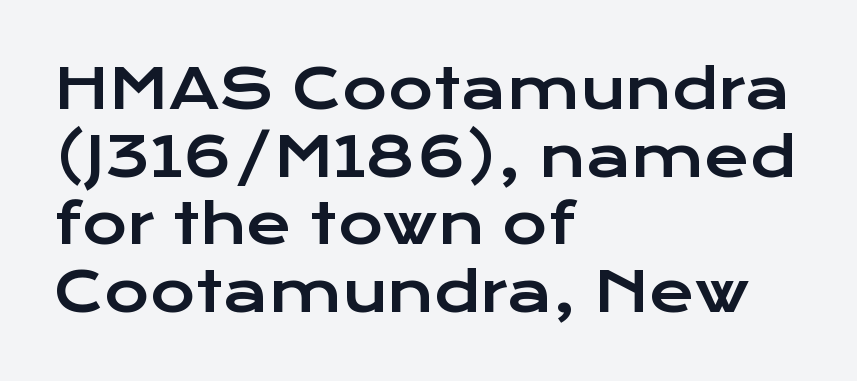
{"serif": "no", "italic": "no", "width": "wide", "stroke_contrast": "low", "x_height": "medium", "monospaced": "no", "underline": "no", "align": "left", "line_spacing_ratio": 1.23, "letter_spacing": "normal", "letter_spacing_em": 0.0, "glyph_px": 55}
